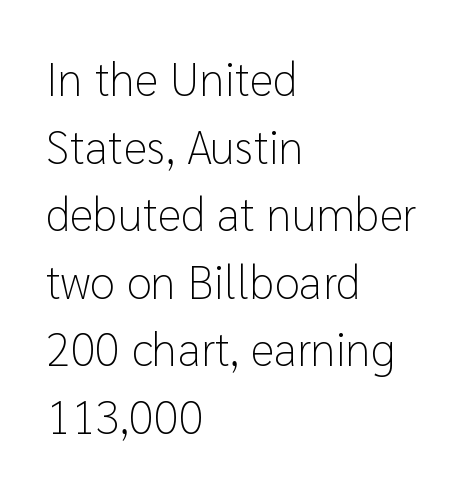
The image shows 46 px light sans-serif type, upright; set left-aligned, normal line spacing (1.47x), normal letter spacing, not underlined; low stroke contrast and a medium x-height.
